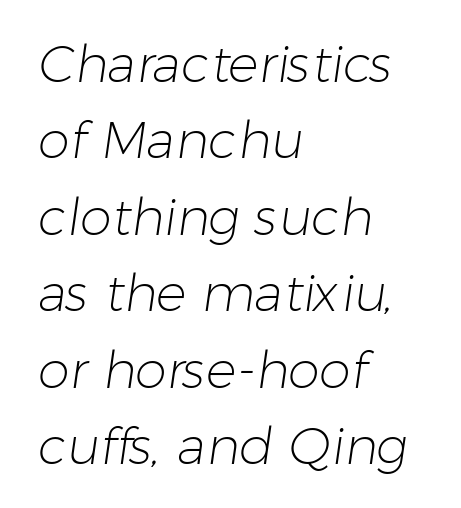
Line starts are locked; line ends wander. Leading: standard. The typeface has the unassuming heft of standard copy or less. Beneath every word, the page is bare. The designer went with a sans here, leaving each stem footless.
